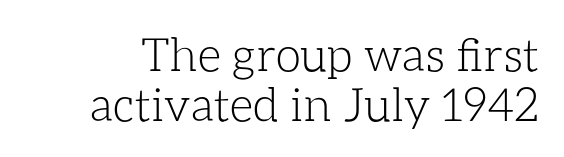
The image shows 46 px light type, upright; set tight line spacing (1.09x), normal letter spacing, not underlined; low stroke contrast and a medium x-height.
